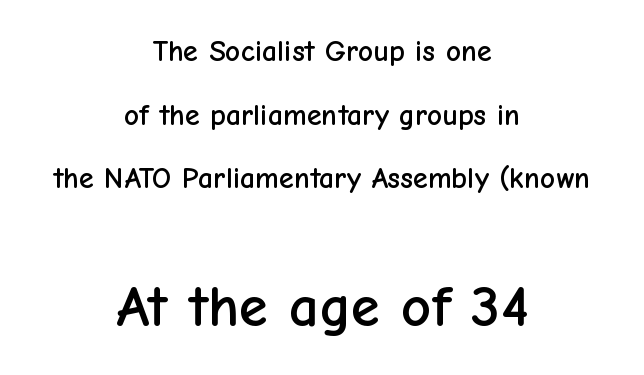
The image shows 59 px sans-serif type, upright; set centered, loose line spacing (2.12x), normal letter spacing, not underlined; the second (bottom) block is 1.97x larger; low stroke contrast and a medium x-height.
